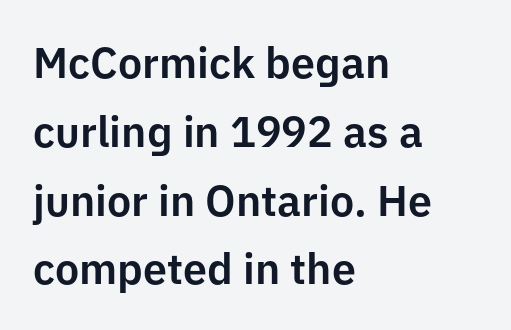
The image shows 43 px sans-serif type, upright; set left-aligned, normal line spacing (1.6x), normal letter spacing, not underlined; low stroke contrast and a medium x-height.
